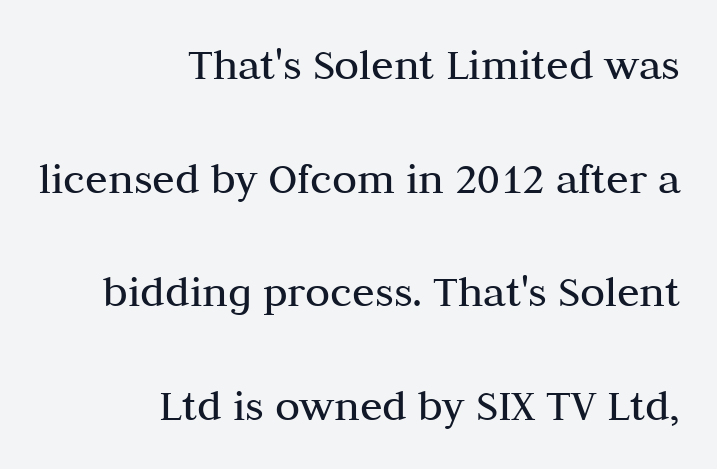
Short note: letters normally spaced. Each letter's strokes conclude with small projecting serifs. Tall strokes in this sample are plumb rather than angled. Vertically, the passage feels expansive, rows floating well apart. The setting favours the right margin, as signatures and pull-quotes sometimes do.
